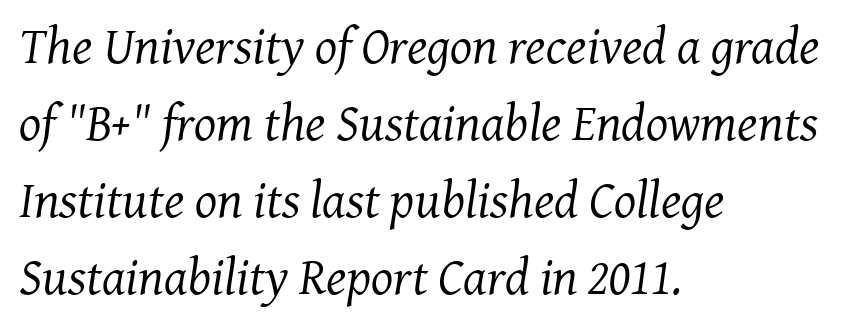
Descenders are the only things crossing below the line. Whoever set this chose a conventional vertical rhythm. The face looks like a standard text weight, possibly lighter. This sample uses a serif face. Does extra space separate the letters? No, they use regular spacing.
